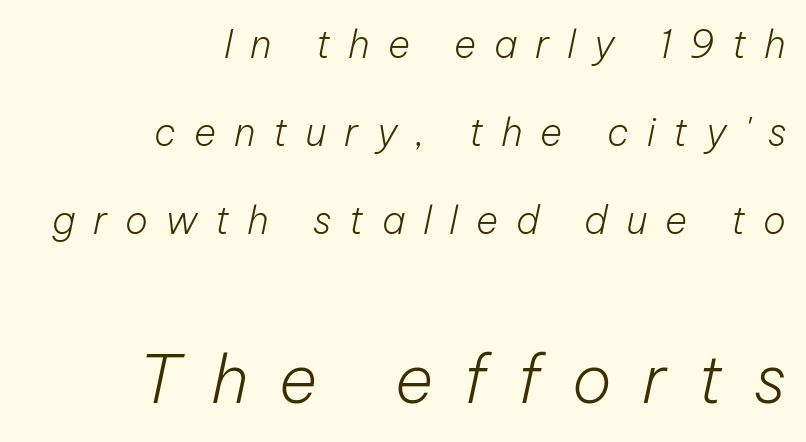
Q: Is the text bold? A: No.
Q: Is the text italic (slanted)? A: Yes, it leans right by about 12 degrees.
Q: Is the text underlined? A: No.
Q: How is the paragraph aligned? A: Right-aligned.
Q: Is the spacing between letters normal or unusually wide? A: Unusually wide.
Q: Is the spacing between lines tight, normal or loose? A: Loose.
Q: Which block of text is set in a larger size, the first (top) or the second (bottom)? A: The second (bottom) one.
Q: Width (condensed, normal, or wide)? A: Normal.
Q: Stroke contrast? A: Low.
Q: x-height? A: Medium.
Q: Monospaced? A: No.
